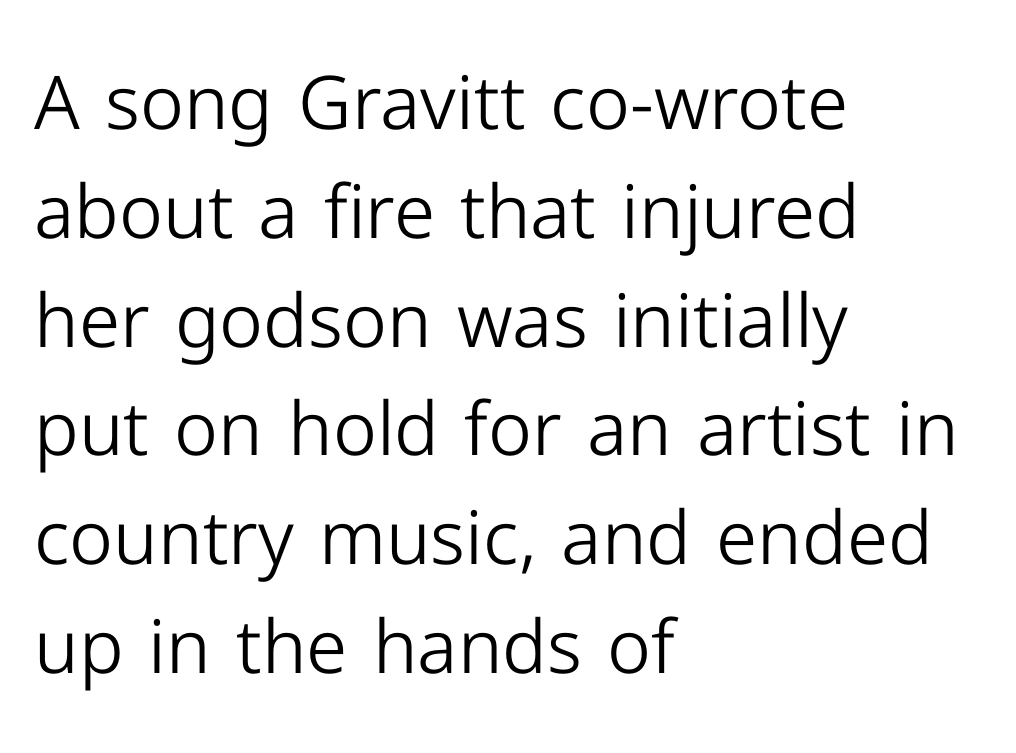
On a weight scale, this lands at 450 or below. Italic: no, the glyphs are upright roman. Lines of text with bare space underneath. If you measured baseline to baseline, you'd find a middling distance.
